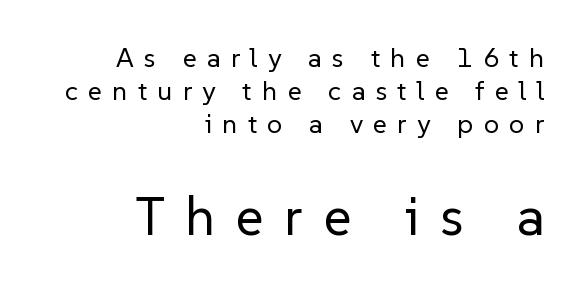
Q: Is the text bold? A: No.
Q: Is the text italic (slanted)? A: No, it is upright.
Q: Is the typeface a serif or a sans-serif typeface? A: Sans-serif.
Q: Is the text underlined? A: No.
Q: How is the paragraph aligned? A: Right-aligned.
Q: Is the spacing between letters normal or unusually wide? A: Unusually wide.
Q: Which block of text is set in a larger size, the first (top) or the second (bottom)? A: The second (bottom) one.
Q: Width (condensed, normal, or wide)? A: Normal.
Q: Stroke contrast? A: Low.
Q: x-height? A: Medium.
Q: Monospaced? A: No.
